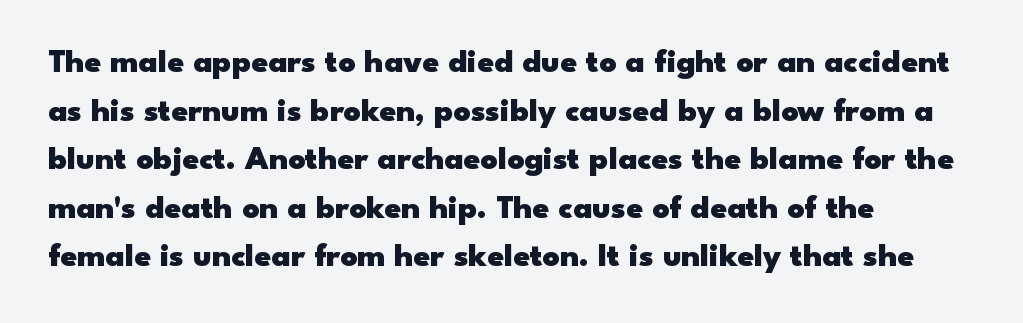
Q: Is the text bold? A: Yes.
Q: Is the text italic (slanted)? A: No, it is upright.
Q: Is the typeface a serif or a sans-serif typeface? A: Sans-serif.
Q: Is the text underlined? A: No.
Q: How is the paragraph aligned? A: Left-aligned.
Q: Is the spacing between letters normal or unusually wide? A: Normal.
Q: Is the spacing between lines tight, normal or loose? A: Normal.
Q: Width (condensed, normal, or wide)? A: Wide.
Q: Stroke contrast? A: Low.
Q: x-height? A: Small.
Q: Monospaced? A: No.
